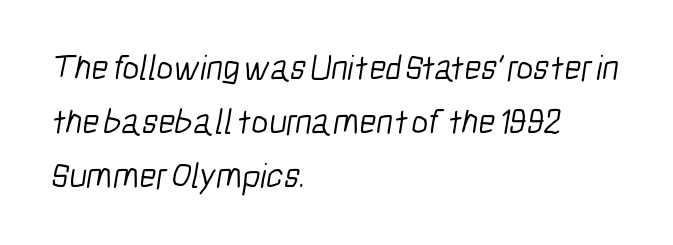
Q: Is the text bold? A: No.
Q: Is the typeface a serif or a sans-serif typeface? A: Sans-serif.
Q: Is the text underlined? A: No.
Q: How is the paragraph aligned? A: Left-aligned.
Q: Is the spacing between letters normal or unusually wide? A: Normal.
Q: Is the spacing between lines tight, normal or loose? A: Normal.
Q: Width (condensed, normal, or wide)? A: Condensed.
Q: Stroke contrast? A: Low.
Q: x-height? A: Medium.
Q: Monospaced? A: No.
